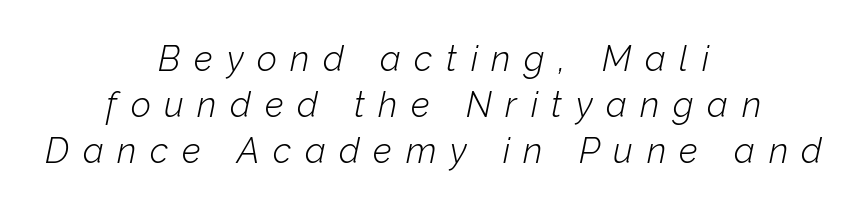
{"italic": "yes", "lean": "right", "slant_degrees": 12, "bold": "no", "weight": "light", "width": "normal", "stroke_contrast": "low", "x_height": "medium", "monospaced": "no", "underline": "no", "align": "center", "line_spacing": "normal", "line_spacing_ratio": 1.32, "letter_spacing": "wide", "letter_spacing_em": 0.39, "glyph_px": 35}
